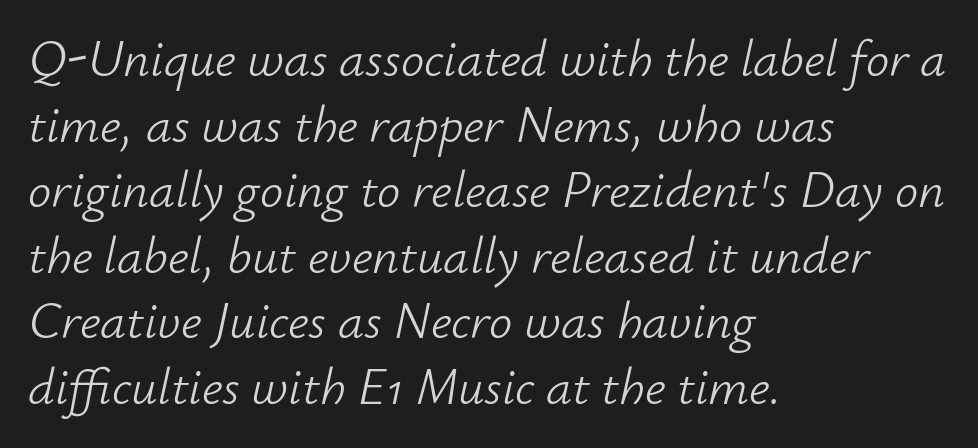
Q: Is the text bold? A: No.
Q: Is the text italic (slanted)? A: Yes, it leans right by about 12 degrees.
Q: Is the text underlined? A: No.
Q: How is the paragraph aligned? A: Left-aligned.
Q: Is the spacing between letters normal or unusually wide? A: Normal.
Q: Is the spacing between lines tight, normal or loose? A: Normal.
Q: Width (condensed, normal, or wide)? A: Normal.
Q: Stroke contrast? A: Low.
Q: x-height? A: Small.
Q: Monospaced? A: No.
